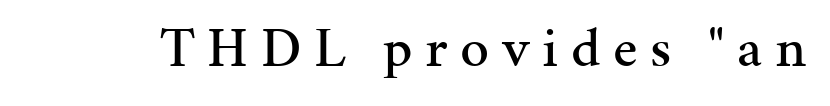
The image shows 57 px serif type, upright; set unusually wide letter spacing (+0.22 em), not underlined; medium stroke contrast and a medium x-height.
